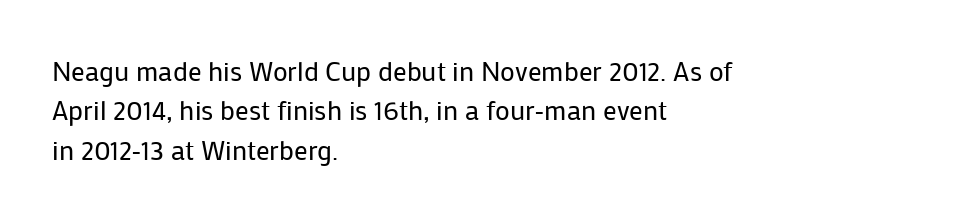
Quick note: not italic, upright. Is the stroke heavy? The answer is a plain regular-or-lighter. The setting favours the left margin, as ordinary paragraphs usually do. Has an underline been added? It has not. Tracking here is standard; glyphs follow each other at the usual distance. Line spacing here is normal.
